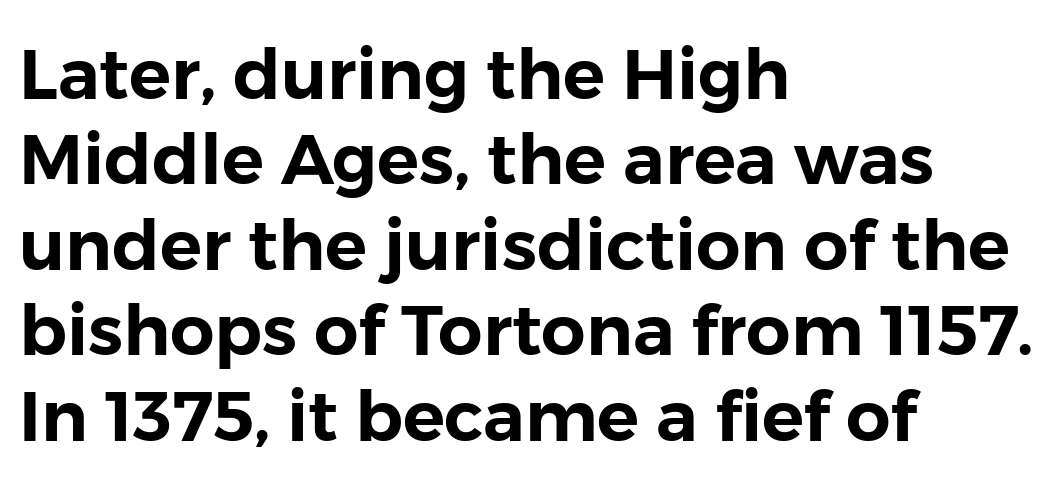
The typeface chosen for these lines omits serifs. Do the characters align in a grid? No, the font is proportional. Unlike italic type, these characters show no tilt at all. Nobody drew a line under any word here.
